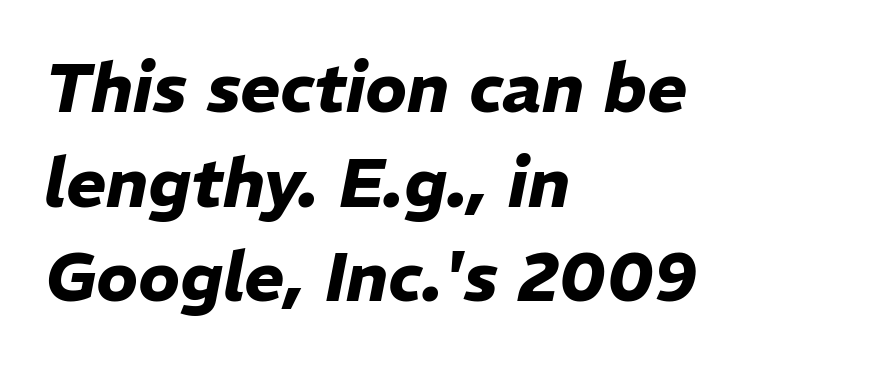
Does the leading feel generous? No, just average. One-word summary of the alignment: left. Proportional: the letters do not fall into vertical columns. Descenders are the only things crossing below the line. Standard letterfit; no display-style spreading of the glyphs.
